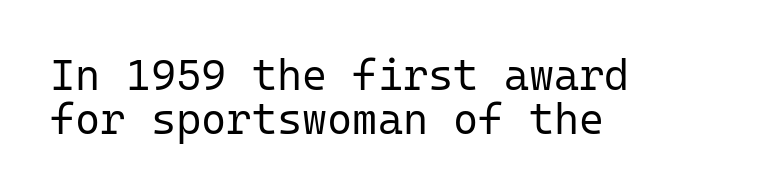
Is this a fixed-width face? Yes — each glyph sits in an identical cell. The specimen reads as upright at a glance. Inter-character spacing is left at the font's built-in metrics. Is this a heavy cut? Hardly; it is regular or lighter.
